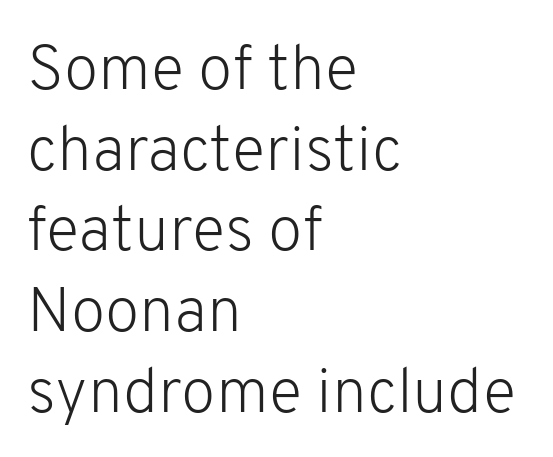
{"serif": "no", "italic": "no", "bold": "no", "weight": "light", "width": "normal", "stroke_contrast": "low", "x_height": "medium", "monospaced": "no", "underline": "no", "align": "left", "line_spacing": "normal", "line_spacing_ratio": 1.28, "letter_spacing": "normal", "letter_spacing_em": 0.0, "glyph_px": 63}
